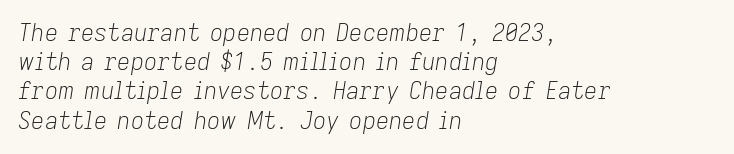
{"italic": "yes", "lean": "right", "slant_degrees": 9, "bold": "no", "underline": "no", "align": "left", "line_spacing": "normal", "line_spacing_ratio": 1.27, "letter_spacing": "normal", "letter_spacing_em": 0.0, "glyph_px": 23}
